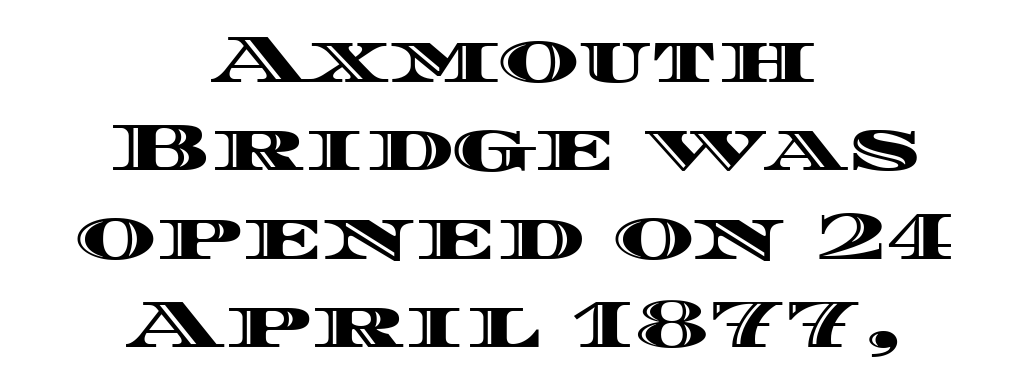
Q: Is the text italic (slanted)? A: No, it is upright.
Q: Is the text underlined? A: No.
Q: How is the paragraph aligned? A: Centered.
Q: Is the spacing between letters normal or unusually wide? A: Normal.
Q: Is the spacing between lines tight, normal or loose? A: Normal.
Q: Width (condensed, normal, or wide)? A: Wide.
Q: x-height? A: Large.
Q: Monospaced? A: No.
